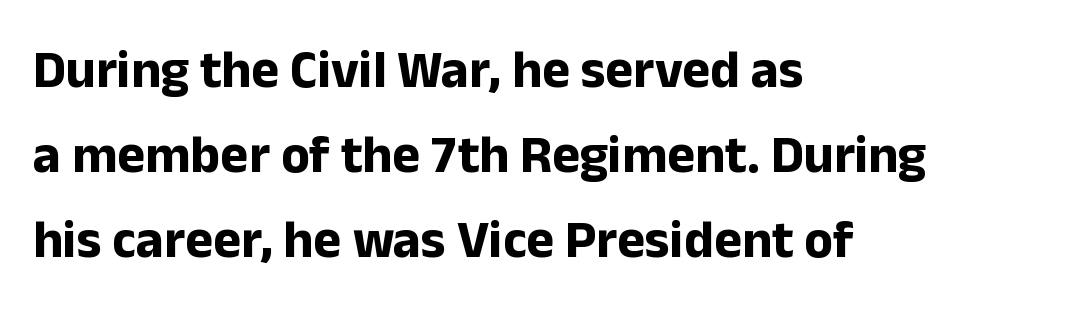
Characters follow at the spacing the type designer built in. Does the leading feel generous? No, just average. The letters carry no serifs — their stems end cleanly without finishing strokes. Each row of text sits above clean, open space. These lines carry a lot of weight — the face is fully bold. Do the characters align in a grid? No, the font is proportional.
